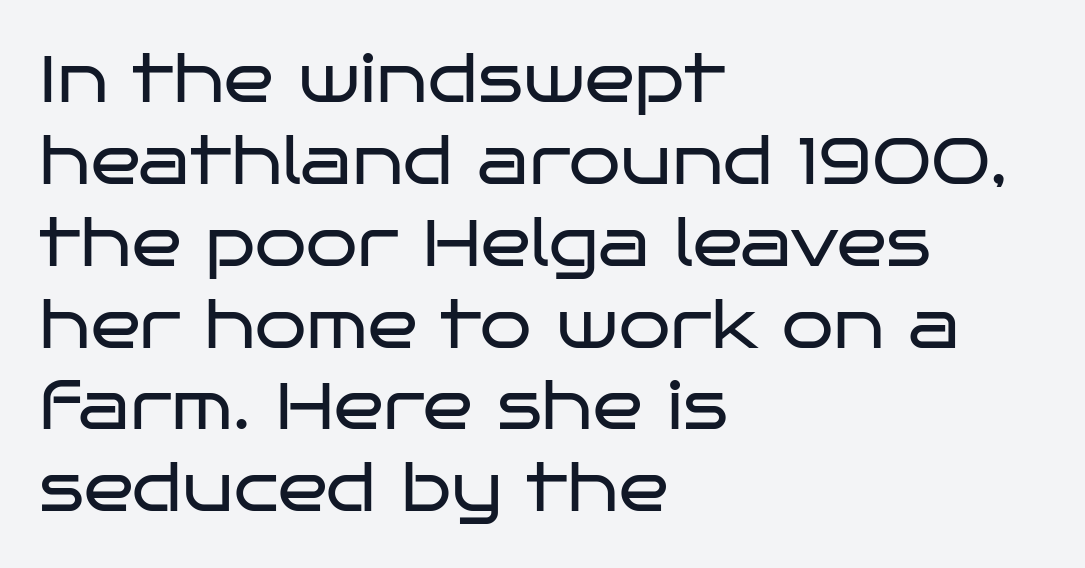
Q: Is the text bold? A: No.
Q: Is the text italic (slanted)? A: No, it is upright.
Q: Is the typeface a serif or a sans-serif typeface? A: Sans-serif.
Q: Is the text underlined? A: No.
Q: How is the paragraph aligned? A: Left-aligned.
Q: Is the spacing between letters normal or unusually wide? A: Normal.
Q: Width (condensed, normal, or wide)? A: Wide.
Q: Stroke contrast? A: Low.
Q: x-height? A: Large.
Q: Monospaced? A: No.
